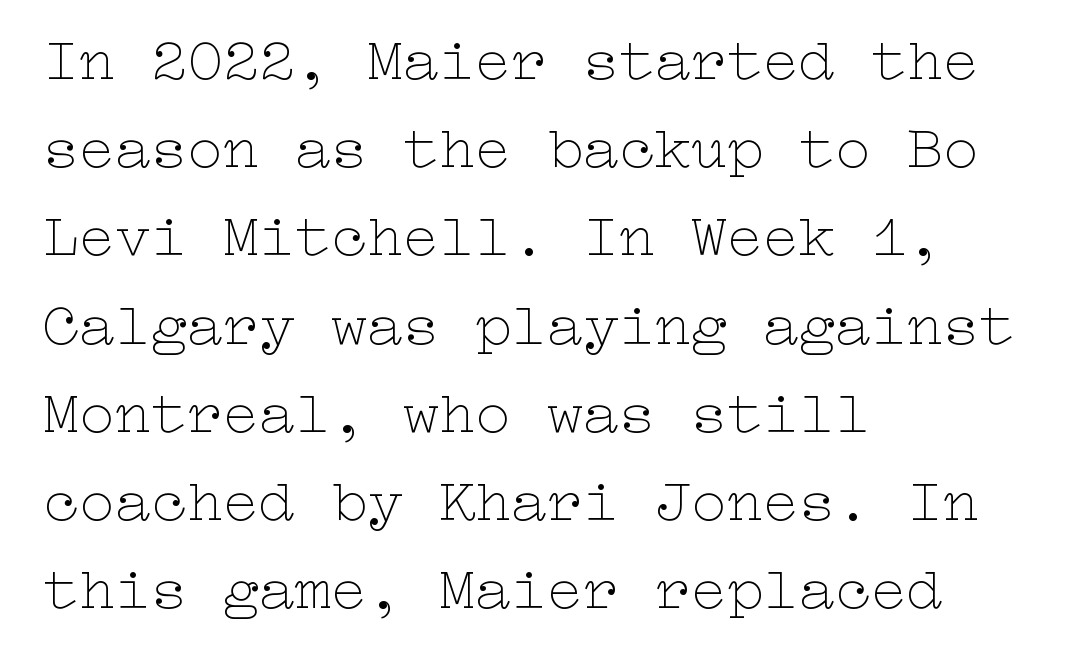
The glyphs are unaccompanied by any horizontal stroke below them. Nothing unusual about the tracking: characters are spaced as the font intends. Evenly set lines give the paragraph a standard silhouette. It's the straight-up-and-down kind of type.
